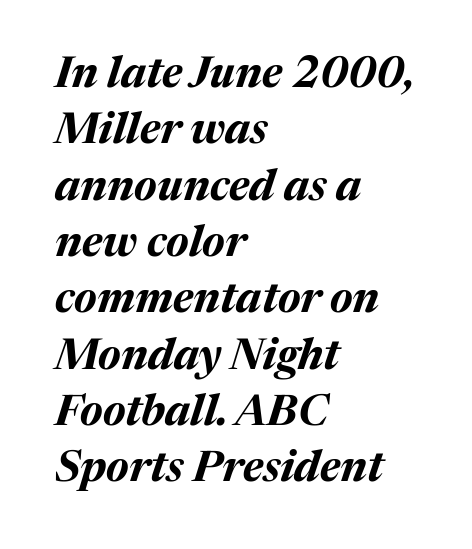
If you drew a ruler down the left edge, every line would touch it. These lines are rendered in a variable-pitch font. Strokes here are thick enough to call this a true bold. When letters slant like this, we call the style italic. Rows of type keep a routine distance in the vertical direction. Rule under the text: the space is simply empty.
